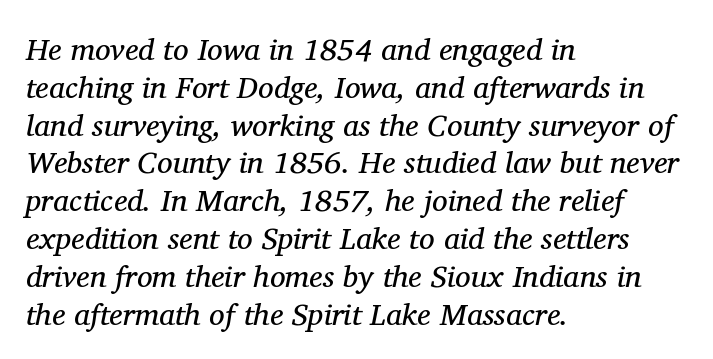
Q: Is the text bold? A: No.
Q: Is the text italic (slanted)? A: Yes, it leans right by about 11 degrees.
Q: Is the typeface a serif or a sans-serif typeface? A: Serif.
Q: Is the text underlined? A: No.
Q: How is the paragraph aligned? A: Left-aligned.
Q: Is the spacing between letters normal or unusually wide? A: Normal.
Q: Width (condensed, normal, or wide)? A: Normal.
Q: Stroke contrast? A: Medium.
Q: x-height? A: Medium.
Q: Monospaced? A: No.
